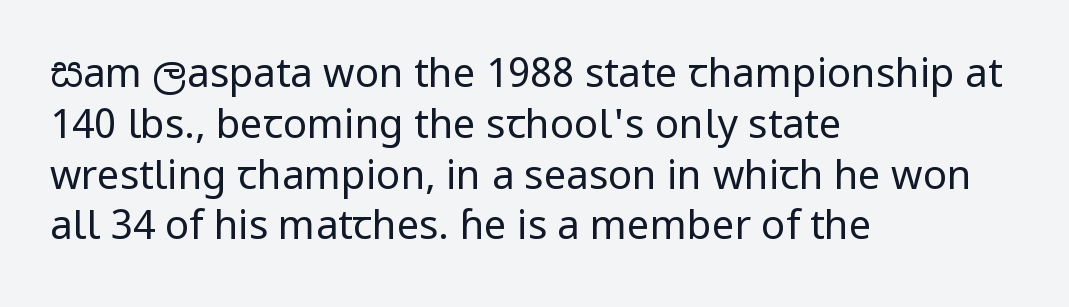
Q: Is the text bold? A: No.
Q: Is the text italic (slanted)? A: No, it is upright.
Q: Is the typeface a serif or a sans-serif typeface? A: Sans-serif.
Q: Is the text underlined? A: No.
Q: How is the paragraph aligned? A: Left-aligned.
Q: Is the spacing between letters normal or unusually wide? A: Normal.
Q: Is the spacing between lines tight, normal or loose? A: Normal.
Q: Width (condensed, normal, or wide)? A: Normal.
Q: Stroke contrast? A: Low.
Q: x-height? A: Medium.
Q: Monospaced? A: No.
